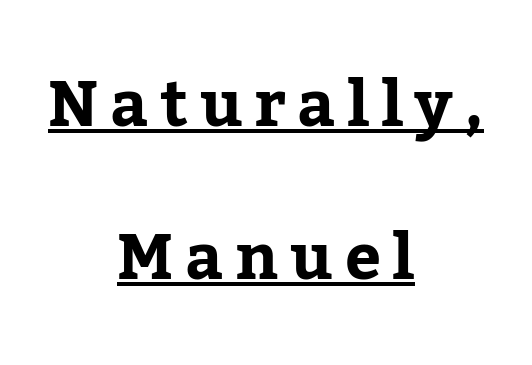
Ordinary non-slanted type is in use. Heavy, bold letterforms. In designer terms, the underline attribute is active on this setting. These lines are centered, leaving both edges ragged. Proportional: the letters do not fall into vertical columns.
